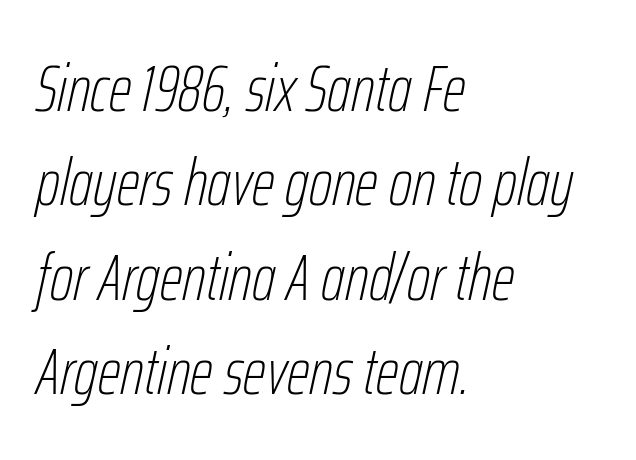
The image shows 66 px thin, condensed type, italic (leaning right); set left-aligned, normal line spacing (1.43x), normal letter spacing, not underlined; low stroke contrast and a medium x-height.
